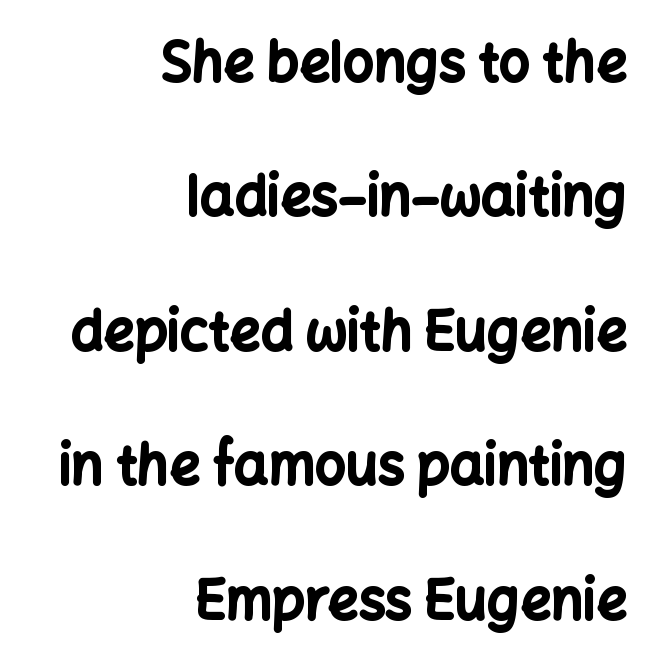
{"serif": "no", "italic": "no", "bold": "yes", "weight": "bold", "width": "normal", "stroke_contrast": "low", "x_height": "medium", "monospaced": "no", "underline": "no", "align": "right", "line_spacing": "loose", "line_spacing_ratio": 2.49, "letter_spacing": "normal", "letter_spacing_em": 0.0, "glyph_px": 54}
